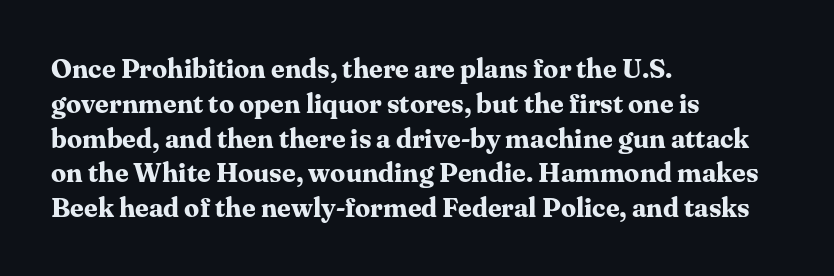
{"italic": "no", "bold": "yes", "underline": "no", "align": "left", "line_spacing": "normal", "line_spacing_ratio": 1.29, "letter_spacing": "normal", "letter_spacing_em": 0.0, "glyph_px": 27}
